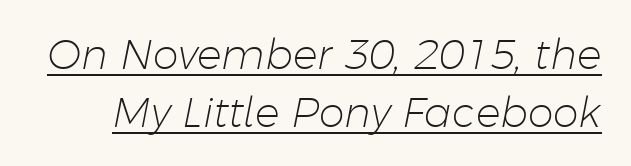
Bold? No — there's no thickening of the strokes. Tracking here is standard; glyphs follow each other at the usual distance. Think of a printed novel: that variable character pitch is what you see here. A continuous stroke trails under the words, as in a hyperlink. How would I describe the line gaps? Plain and ordinary. Quick note: italic.
